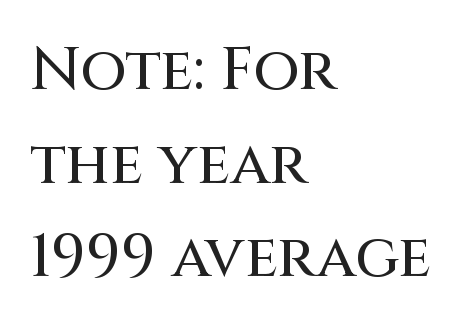
{"serif": "no", "italic": "no", "width": "normal", "stroke_contrast": "medium", "x_height": "large", "monospaced": "no", "underline": "no", "align": "left", "line_spacing": "normal", "line_spacing_ratio": 1.56, "letter_spacing": "normal", "letter_spacing_em": 0.0, "glyph_px": 60}
